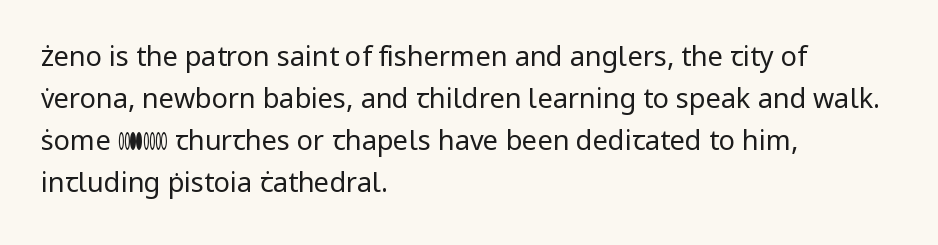
Anything drawn beneath the words? Only blank space. Each word holds together tightly as a unit, with standard inter-letter gaps. Each stroke keeps to a modest, everyday thickness or less. Normally led — the rows are evenly, conventionally spaced. In CSS terms this would be text-align: left. Does the lettering tilt? It doesn't — this is upright.
